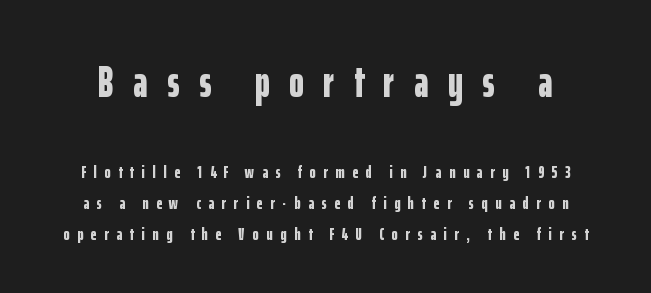
Q: Is the text bold? A: Yes.
Q: Is the text italic (slanted)? A: No, it is upright.
Q: Is the typeface a serif or a sans-serif typeface? A: Sans-serif.
Q: Is the text underlined? A: No.
Q: Is the spacing between letters normal or unusually wide? A: Unusually wide.
Q: Is the spacing between lines tight, normal or loose? A: Normal.
Q: Which block of text is set in a larger size, the first (top) or the second (bottom)? A: The first (top) one.
Q: Width (condensed, normal, or wide)? A: Condensed.
Q: Stroke contrast? A: Low.
Q: x-height? A: Medium.
Q: Monospaced? A: No.
